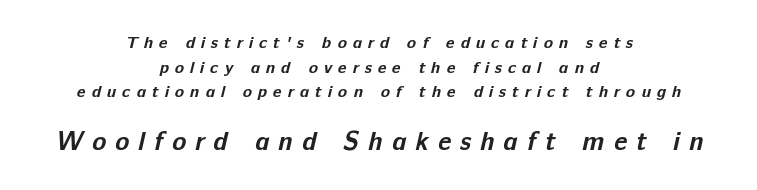
The image shows 26 px bold type; set centered, normal line spacing (1.45x), unusually wide letter spacing (+0.35 em), not underlined; the second (bottom) block is 1.53x larger.
